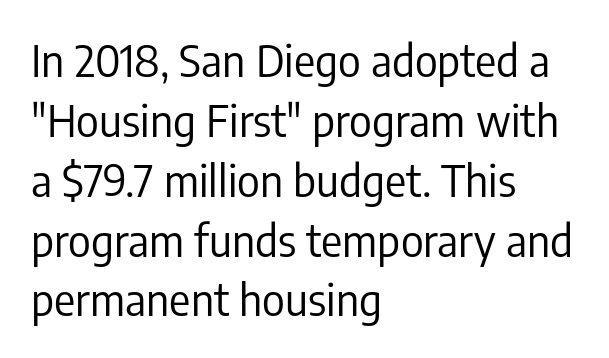
{"serif": "no", "italic": "no", "bold": "no", "weight": "regular", "width": "condensed", "stroke_contrast": "low", "x_height": "medium", "monospaced": "no", "underline": "no", "align": "left", "line_spacing": "normal", "line_spacing_ratio": 1.36, "letter_spacing": "normal", "letter_spacing_em": 0.0, "glyph_px": 44}
